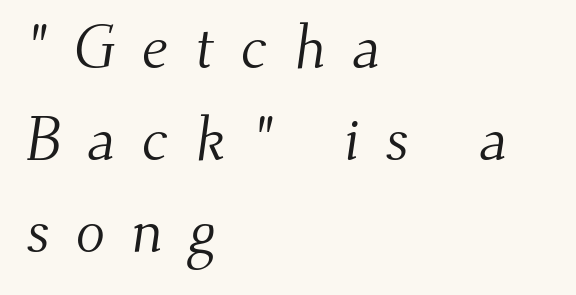
The image shows 61 px light serif type; set left-aligned, normal line spacing (1.51x), unusually wide letter spacing (+0.43 em), not underlined; medium stroke contrast and a small x-height.
